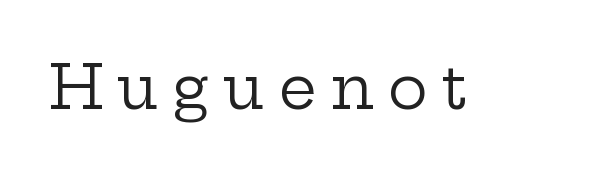
The cut favours lightness, reaching ordinary text weight at its darkest. The letters carry serifs — small finishing strokes at the ends of their stems. Quick note: underline off. A typesetter would mark this as roman, not italic.
